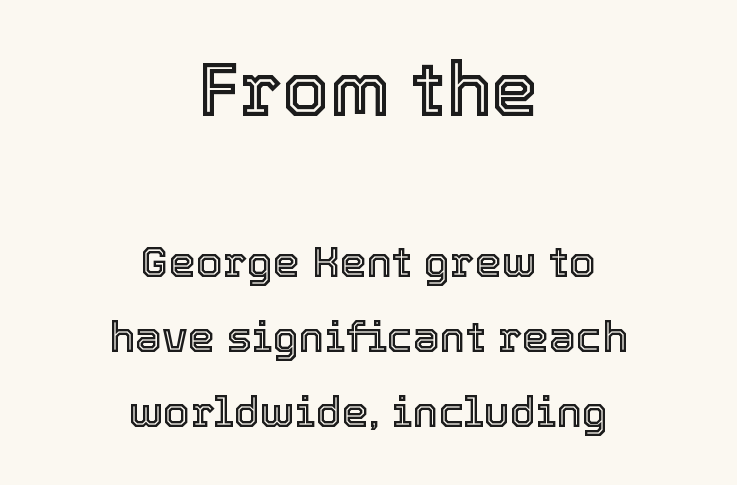
Spacing between characters is what you'd get straight out of the box. Anything drawn beneath the words? Only blank space. Style check: upright. You could not count columns in this text — the font is proportionally spaced. Of the two passages, the one on top uses the larger point size. Neither beginnings nor endings align; midpoints do.
